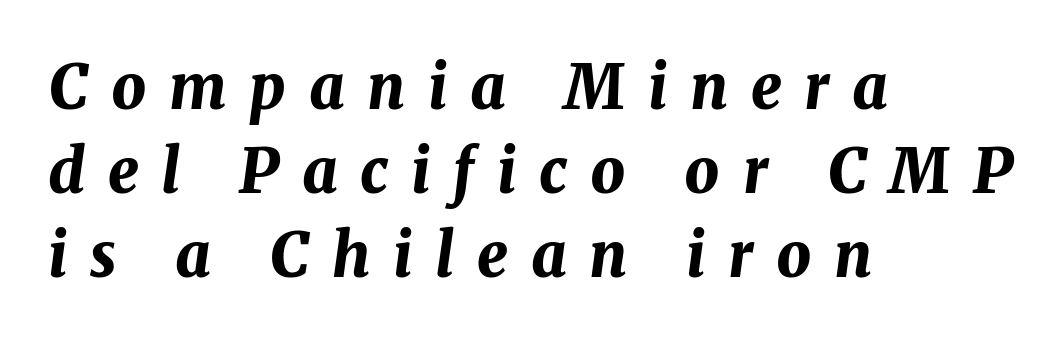
The image shows 61 px bold type, italic (leaning right); set left-aligned, normal line spacing (1.38x), unusually wide letter spacing (+0.37 em), not underlined; medium stroke contrast and a medium x-height.
